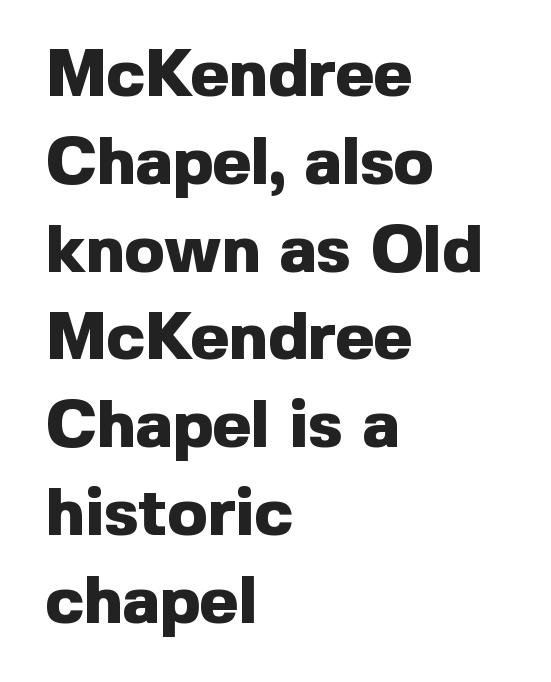
{"serif": "no", "italic": "no", "bold": "yes", "weight": "heavy", "width": "normal", "x_height": "medium", "monospaced": "no", "underline": "no", "align": "left", "line_spacing": "normal", "line_spacing_ratio": 1.33, "letter_spacing": "normal", "letter_spacing_em": 0.0, "glyph_px": 66}
